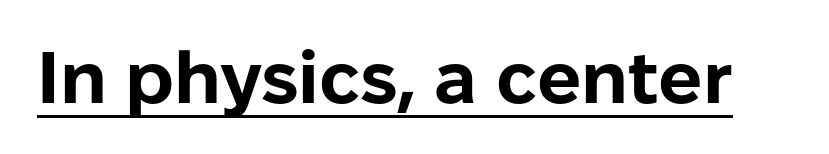
Characters remain perfectly vertical along every line. Caption: bold face, heavy strokes. Serifs: no, the terminals of the letterforms are clean. These lines are rendered in a variable-pitch font. Look at the tracking — it's just the regular setting, nothing added. The sample's only ornament is a line tracing under the words.
